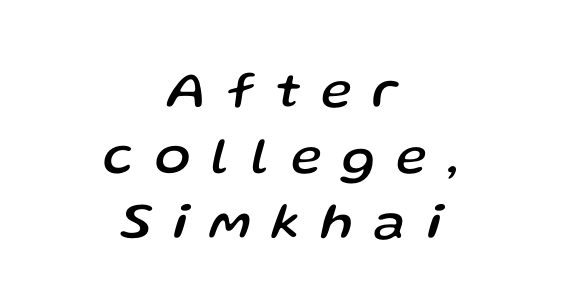
The image shows 52 px text type, italic (leaning right); set centered, normal line spacing (1.26x), unusually wide letter spacing (+0.41 em), not underlined; low stroke contrast and a medium x-height.
